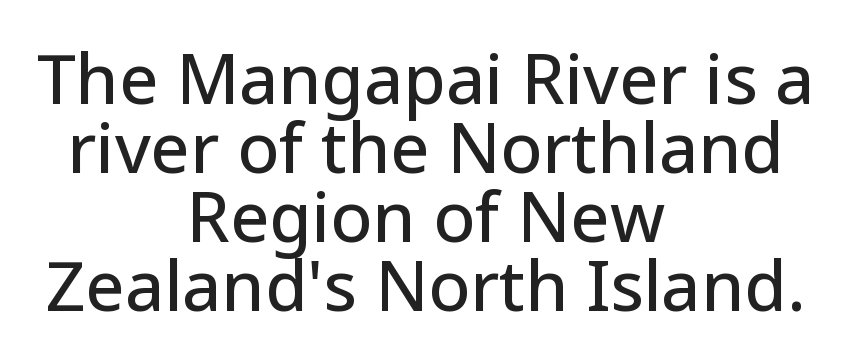
Q: Is the text italic (slanted)? A: No, it is upright.
Q: Is the typeface a serif or a sans-serif typeface? A: Sans-serif.
Q: Is the text underlined? A: No.
Q: How is the paragraph aligned? A: Centered.
Q: Is the spacing between letters normal or unusually wide? A: Normal.
Q: Is the spacing between lines tight, normal or loose? A: Tight.
Q: Width (condensed, normal, or wide)? A: Normal.
Q: Stroke contrast? A: Low.
Q: x-height? A: Medium.
Q: Monospaced? A: No.
